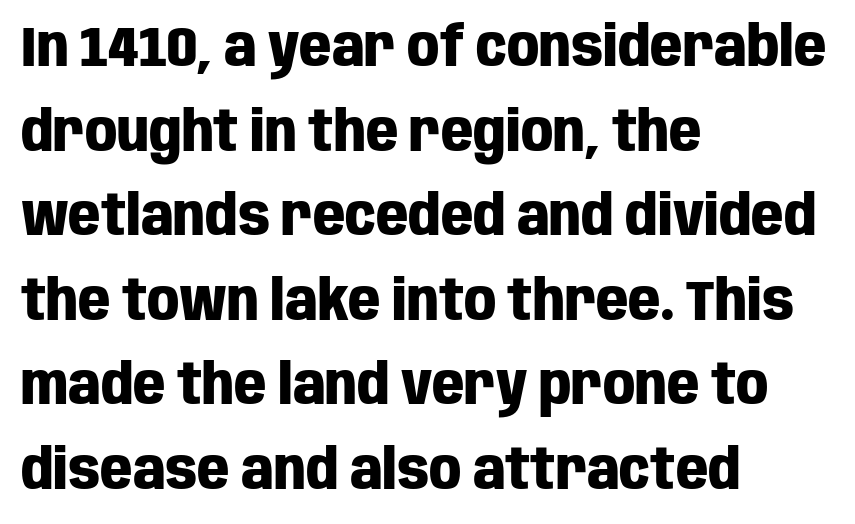
Q: Is the text bold? A: Yes.
Q: Is the text italic (slanted)? A: No, it is upright.
Q: Is the typeface a serif or a sans-serif typeface? A: Sans-serif.
Q: Is the text underlined? A: No.
Q: How is the paragraph aligned? A: Left-aligned.
Q: Is the spacing between letters normal or unusually wide? A: Normal.
Q: Is the spacing between lines tight, normal or loose? A: Normal.
Q: Width (condensed, normal, or wide)? A: Condensed.
Q: Stroke contrast? A: Low.
Q: x-height? A: Large.
Q: Monospaced? A: No.
